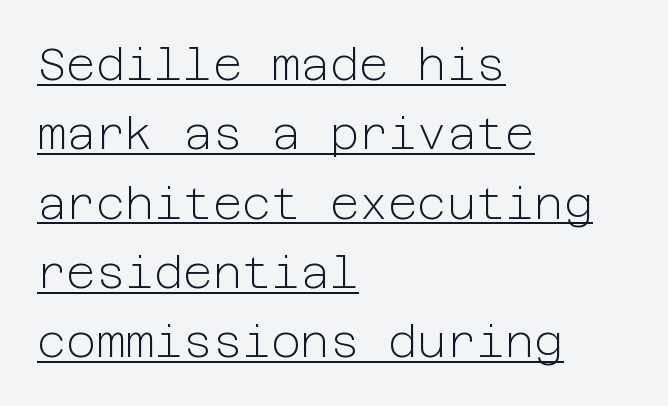
{"serif": "no", "italic": "no", "bold": "no", "weight": "light", "width": "normal", "stroke_contrast": "low", "x_height": "medium", "underline": "yes", "align": "left", "line_spacing": "normal", "line_spacing_ratio": 1.54, "letter_spacing": "normal", "letter_spacing_em": 0.0, "glyph_px": 45}
